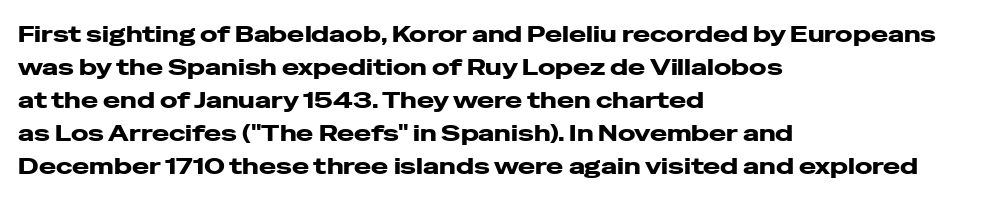
{"italic": "no", "underline": "no", "align": "left", "line_spacing": "normal", "line_spacing_ratio": 1.44, "letter_spacing": "normal", "letter_spacing_em": 0.0, "glyph_px": 23}
